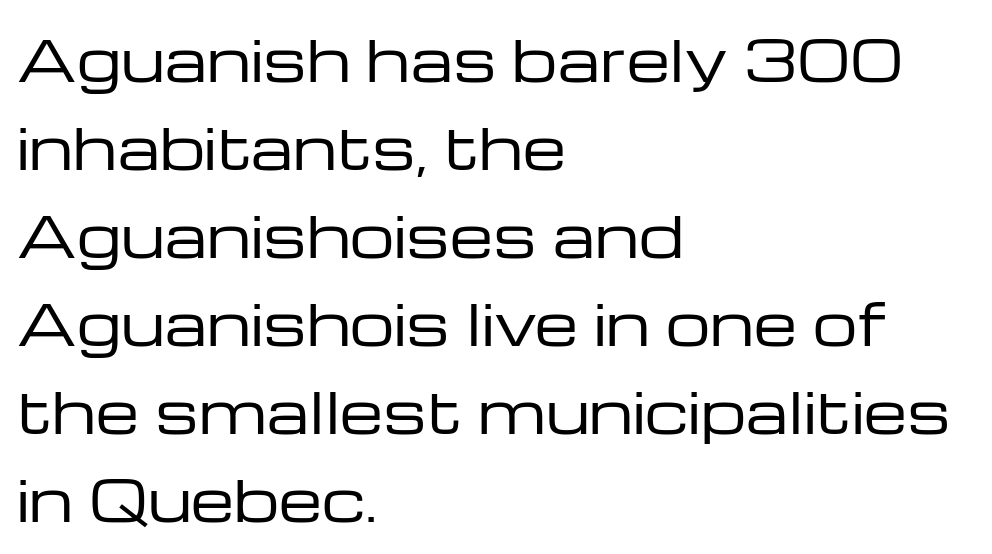
The image shows 56 px regular-weight, wide sans-serif type, upright; set left-aligned, normal line spacing (1.57x), normal letter spacing, not underlined; low stroke contrast and a medium x-height.
